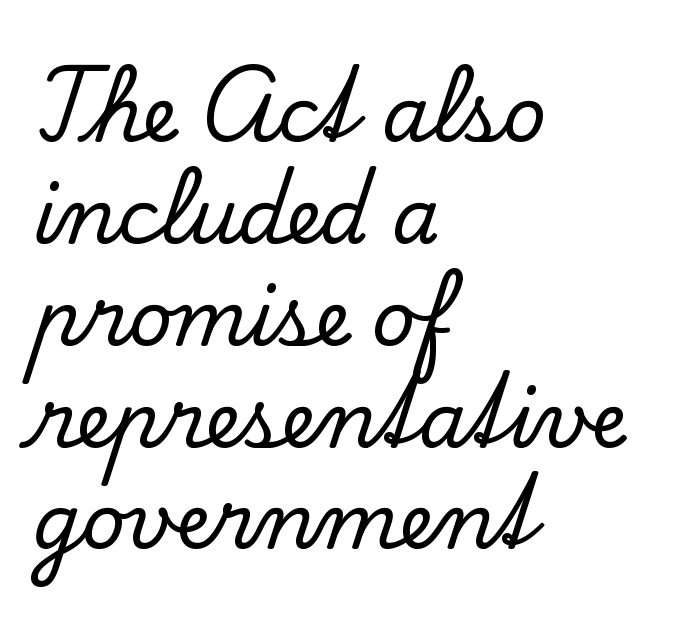
The strip under each line holds only bare page. The face used here is proportionally spaced, like ordinary book or web type. Vertically, the passage feels balanced, rows spaced as you'd expect. Between one letter and the next there's only the usual sliver of space. A classic flush-left, rag-right setting is used for this passage.
